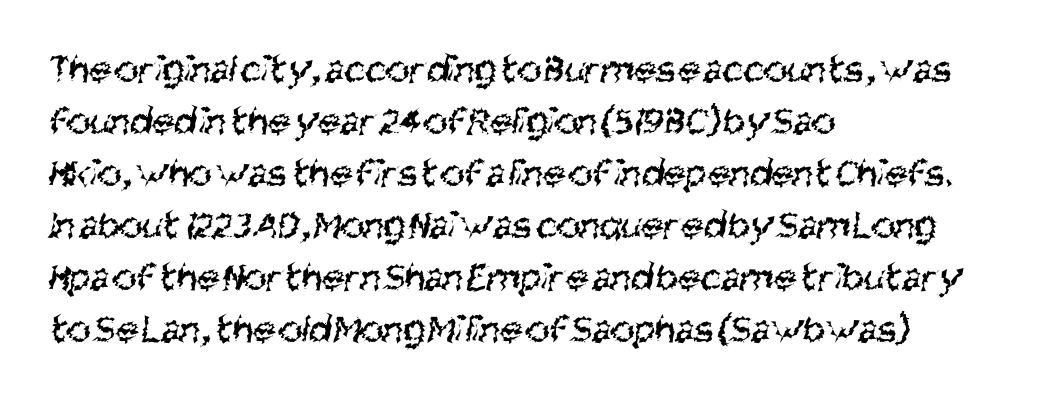
Q: Is the text bold? A: No.
Q: Is the typeface a serif or a sans-serif typeface? A: Sans-serif.
Q: Is the text underlined? A: No.
Q: How is the paragraph aligned? A: Left-aligned.
Q: Is the spacing between letters normal or unusually wide? A: Normal.
Q: Is the spacing between lines tight, normal or loose? A: Normal.
Q: Width (condensed, normal, or wide)? A: Condensed.
Q: Stroke contrast? A: Medium.
Q: x-height? A: Large.
Q: Monospaced? A: No.
